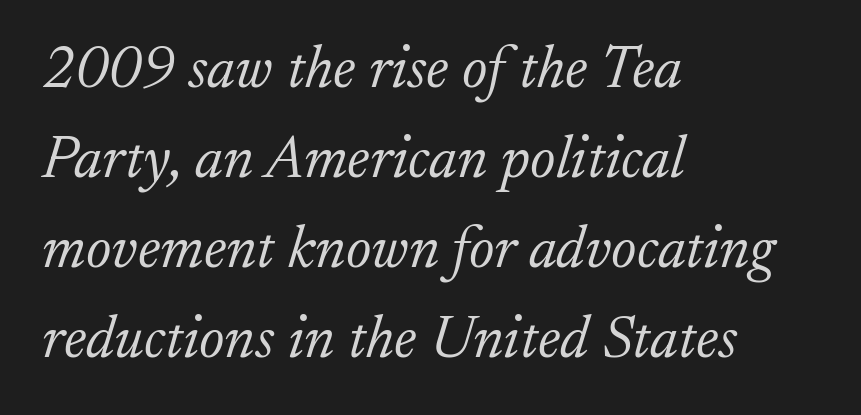
No chunkiness to these letters — they're not bold. The letters carry serifs — small finishing strokes at the ends of their stems. Compared with typical body copy, the letter spacing here is the same. A typesetter would call this proportional, since set widths differ per character.
